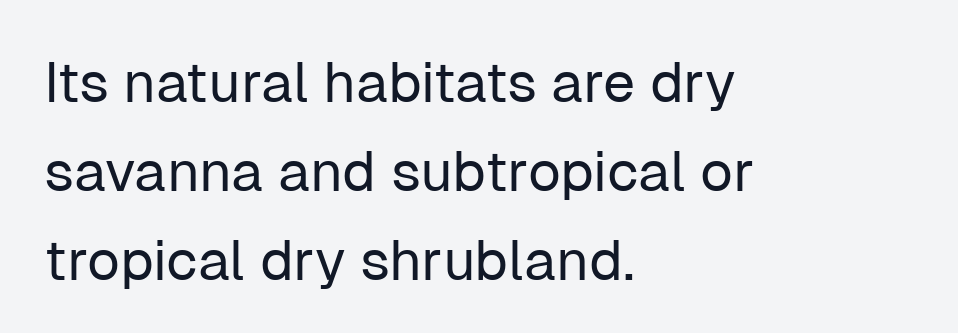
The image shows 57 px regular-weight sans-serif type, upright; set left-aligned, normal line spacing (1.56x), normal letter spacing, not underlined; low stroke contrast and a medium x-height.
